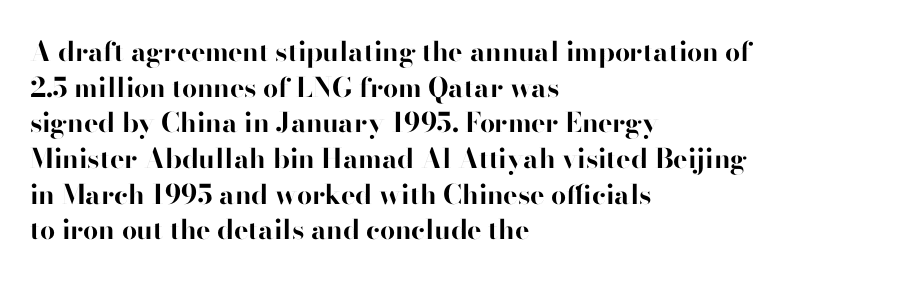
The image shows 27 px bold type, upright; set left-aligned, normal line spacing (1.32x), normal letter spacing, not underlined.
